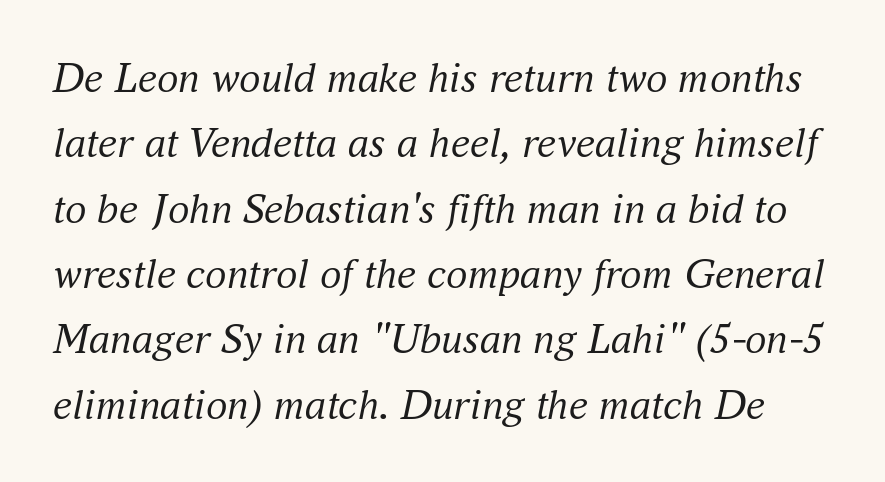
The image shows 43 px regular-weight serif type, italic (leaning right); set normal line spacing (1.52x), normal letter spacing, not underlined; medium stroke contrast and a small x-height.
